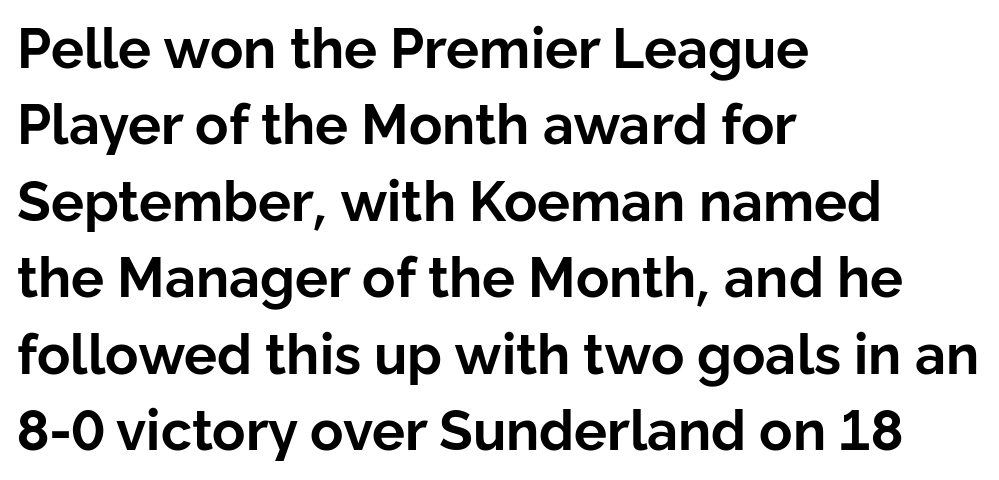
The image shows 55 px bold sans-serif type, upright; set left-aligned, normal line spacing (1.39x), normal letter spacing, not underlined; low stroke contrast and a medium x-height.
